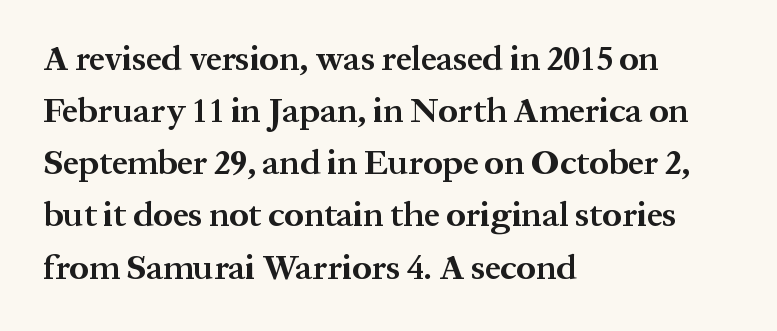
Q: Is the text bold? A: Yes.
Q: Is the text italic (slanted)? A: No, it is upright.
Q: Is the typeface a serif or a sans-serif typeface? A: Serif.
Q: Is the text underlined? A: No.
Q: How is the paragraph aligned? A: Left-aligned.
Q: Is the spacing between letters normal or unusually wide? A: Normal.
Q: Is the spacing between lines tight, normal or loose? A: Normal.
Q: Width (condensed, normal, or wide)? A: Normal.
Q: Stroke contrast? A: Medium.
Q: x-height? A: Medium.
Q: Monospaced? A: No.
